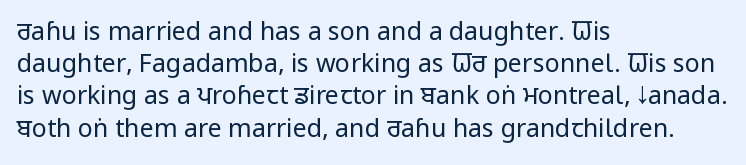
The image shows 25 px text type, upright; set left-aligned, normal line spacing (1.29x), normal letter spacing, not underlined.
